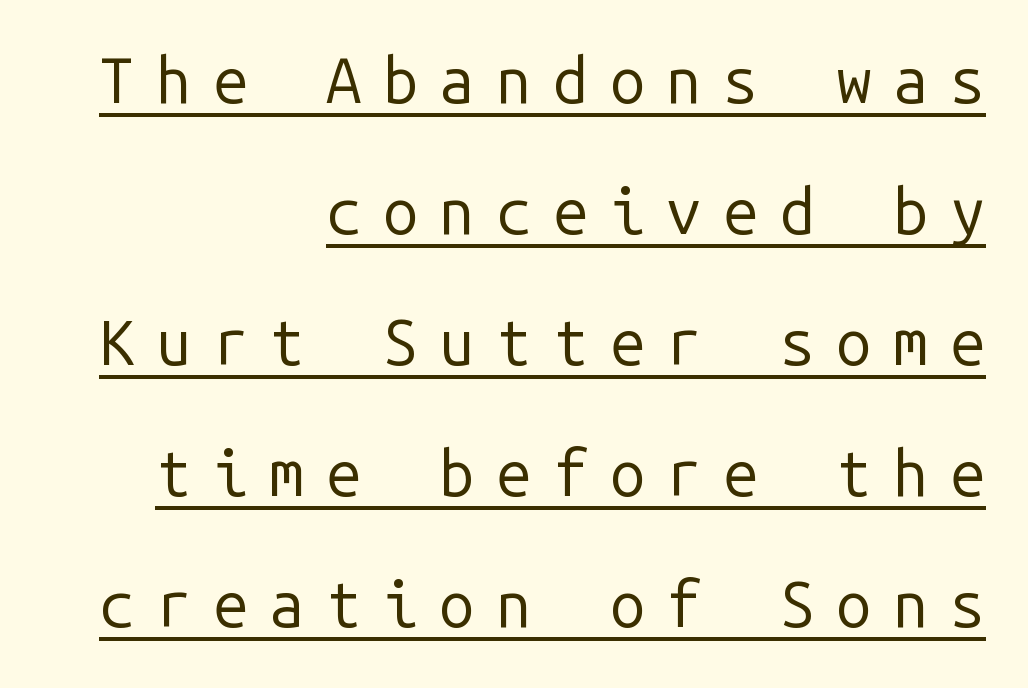
The passage shown is underscored from start to finish. Is there much room between lines? Yes — plenty of vertical air separates them. The rendering anchors every line to the right-hand side. Loose tracking; the words dissolve into strings of separated letters. This rendering employs a face without finishing strokes, i.e., a sans-serif.
